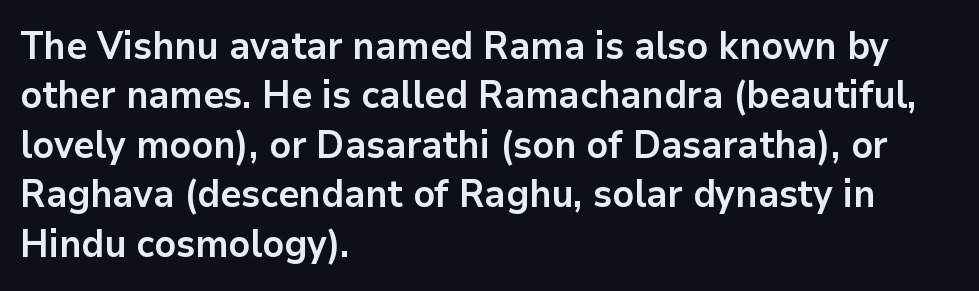
{"serif": "no", "italic": "no", "bold": "yes", "weight": "bold", "width": "normal", "stroke_contrast": "low", "x_height": "medium", "monospaced": "no", "underline": "no", "align": "left", "line_spacing": "normal", "line_spacing_ratio": 1.3, "letter_spacing": "normal", "letter_spacing_em": 0.0, "glyph_px": 38}
